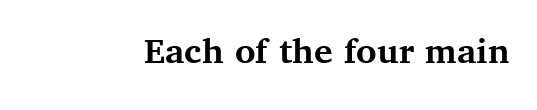
Q: Is the text bold? A: Yes.
Q: Is the text italic (slanted)? A: No, it is upright.
Q: Is the typeface a serif or a sans-serif typeface? A: Serif.
Q: Is the text underlined? A: No.
Q: Is the spacing between letters normal or unusually wide? A: Normal.
Q: Width (condensed, normal, or wide)? A: Normal.
Q: Stroke contrast? A: Medium.
Q: x-height? A: Medium.
Q: Monospaced? A: No.
